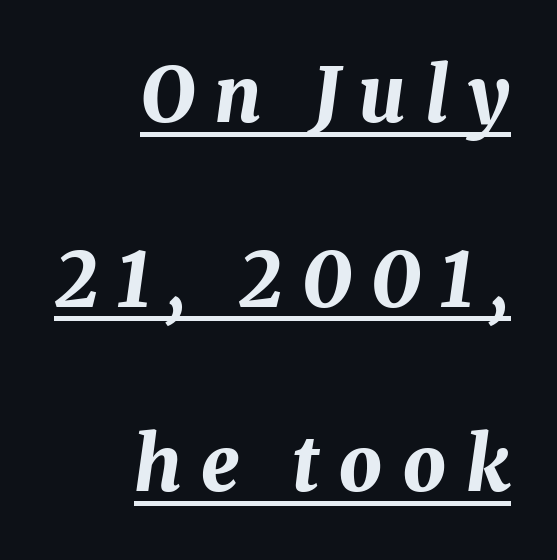
{"italic": "yes", "lean": "right", "slant_degrees": 8, "bold": "yes", "weight": "bold", "width": "normal", "stroke_contrast": "medium", "x_height": "medium", "monospaced": "no", "underline": "yes", "align": "right", "line_spacing": "loose", "line_spacing_ratio": 2.43, "letter_spacing": "wide", "letter_spacing_em": 0.25, "glyph_px": 76}
